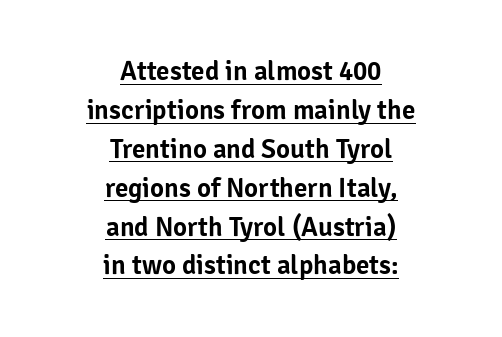
Q: Is the text italic (slanted)? A: No, it is upright.
Q: Is the text underlined? A: Yes.
Q: How is the paragraph aligned? A: Centered.
Q: Is the spacing between letters normal or unusually wide? A: Normal.
Q: Is the spacing between lines tight, normal or loose? A: Normal.
